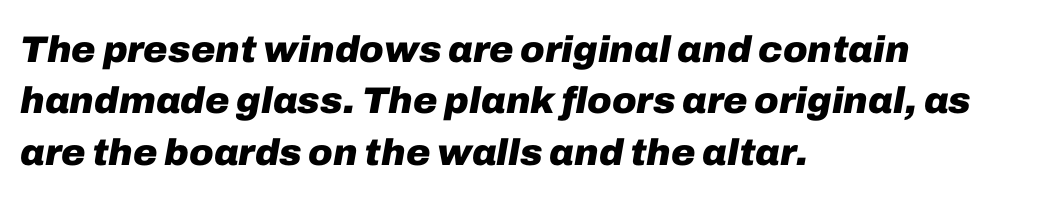
The image shows 37 px heavy type, italic (leaning right); set left-aligned, normal line spacing (1.39x), normal letter spacing, not underlined; low stroke contrast and a medium x-height.
